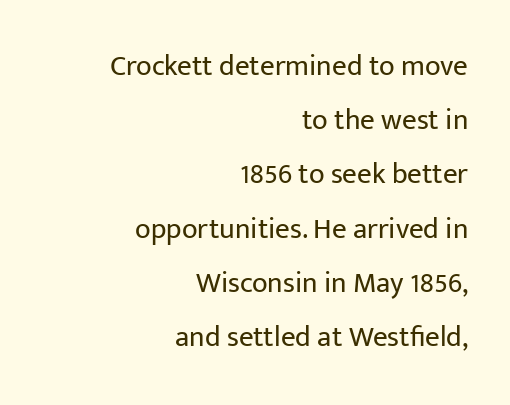
Q: Is the text bold? A: No.
Q: Is the text italic (slanted)? A: No, it is upright.
Q: Is the typeface a serif or a sans-serif typeface? A: Sans-serif.
Q: Is the text underlined? A: No.
Q: How is the paragraph aligned? A: Right-aligned.
Q: Is the spacing between letters normal or unusually wide? A: Normal.
Q: Width (condensed, normal, or wide)? A: Normal.
Q: Stroke contrast? A: Low.
Q: x-height? A: Medium.
Q: Monospaced? A: No.
